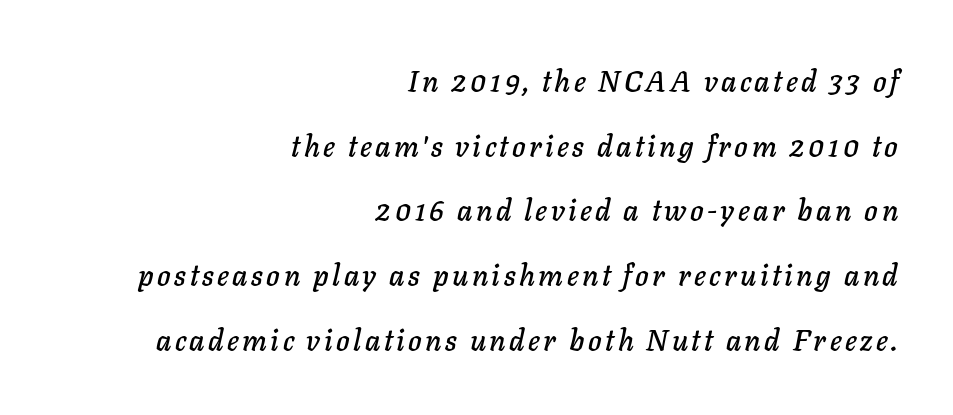
{"italic": "yes", "lean": "right", "slant_degrees": 11, "width": "normal", "stroke_contrast": "low", "x_height": "medium", "monospaced": "no", "underline": "no", "align": "right", "line_spacing": "loose", "line_spacing_ratio": 2.23, "glyph_px": 29}
